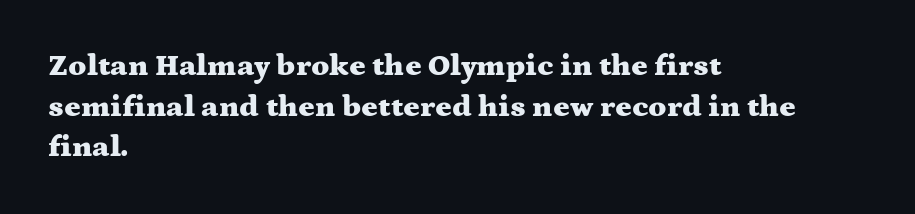
Q: Is the text bold? A: Yes.
Q: Is the text italic (slanted)? A: No, it is upright.
Q: Is the typeface a serif or a sans-serif typeface? A: Serif.
Q: Is the text underlined? A: No.
Q: How is the paragraph aligned? A: Left-aligned.
Q: Is the spacing between letters normal or unusually wide? A: Normal.
Q: Is the spacing between lines tight, normal or loose? A: Normal.
Q: Width (condensed, normal, or wide)? A: Wide.
Q: Stroke contrast? A: Medium.
Q: x-height? A: Medium.
Q: Monospaced? A: No.
